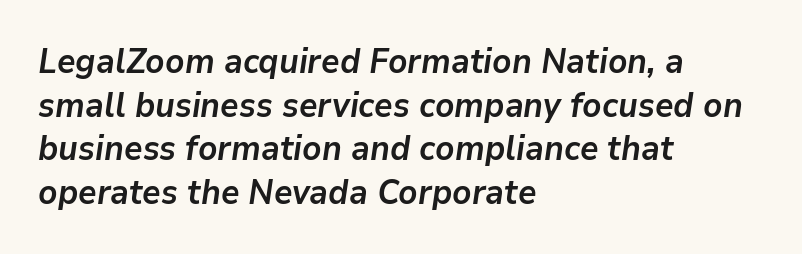
The image shows 34 px semibold type, italic (leaning right); set left-aligned, normal line spacing (1.28x), normal letter spacing, not underlined; low stroke contrast and a medium x-height.
